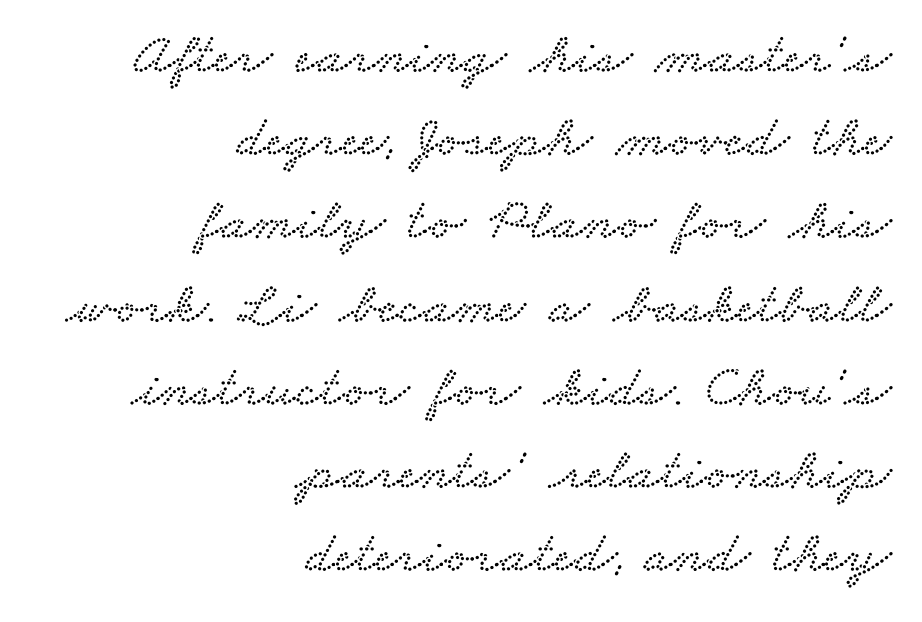
The image shows 59 px wide serif type; set right-aligned, normal line spacing (1.41x), normal letter spacing, not underlined; low stroke contrast and a small x-height.
